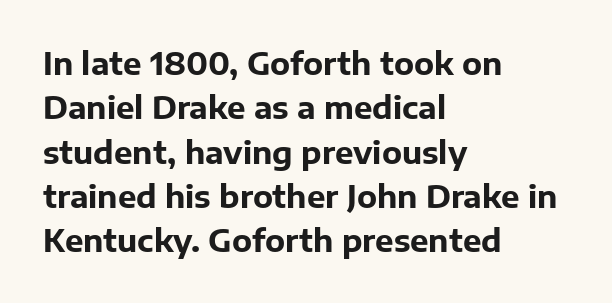
Q: Is the text bold? A: Yes.
Q: Is the text italic (slanted)? A: No, it is upright.
Q: Is the typeface a serif or a sans-serif typeface? A: Sans-serif.
Q: Is the text underlined? A: No.
Q: How is the paragraph aligned? A: Left-aligned.
Q: Is the spacing between letters normal or unusually wide? A: Normal.
Q: Is the spacing between lines tight, normal or loose? A: Normal.
Q: Width (condensed, normal, or wide)? A: Normal.
Q: Stroke contrast? A: Low.
Q: x-height? A: Medium.
Q: Monospaced? A: No.
